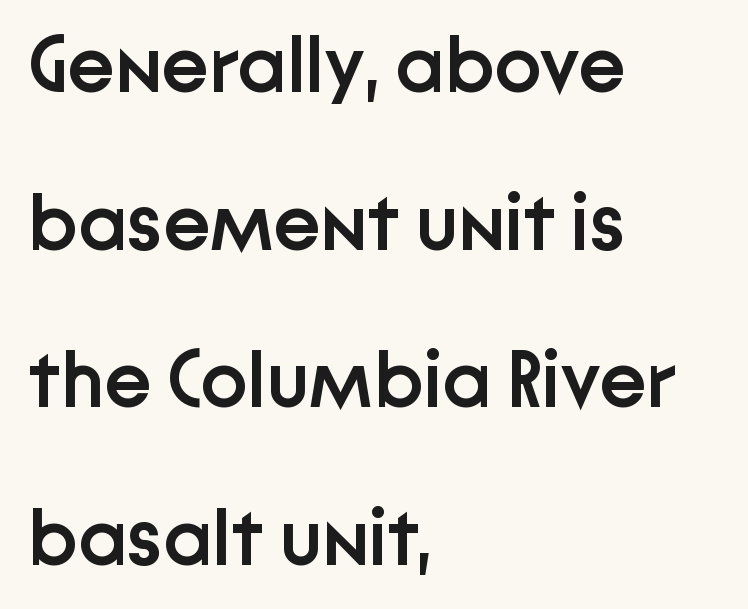
{"serif": "no", "italic": "no", "bold": "semi", "weight": "semibold", "width": "normal", "stroke_contrast": "low", "x_height": "medium", "monospaced": "no", "underline": "no", "align": "left", "line_spacing": "loose", "line_spacing_ratio": 1.97, "letter_spacing": "normal", "letter_spacing_em": 0.0, "glyph_px": 80}
